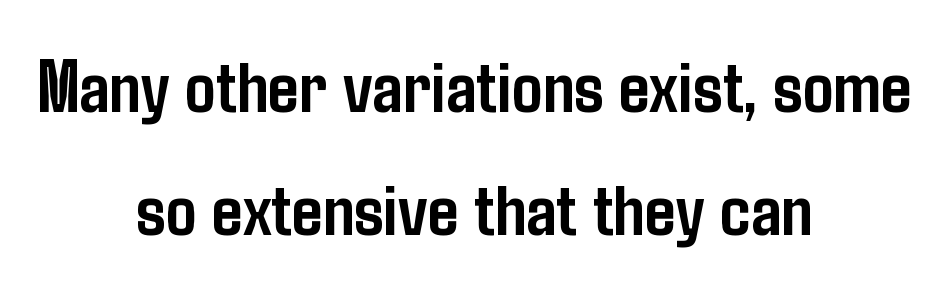
The image shows 76 px semibold, condensed sans-serif type, upright; set centered, normal line spacing (1.62x), normal letter spacing, not underlined; low stroke contrast and a medium x-height.
